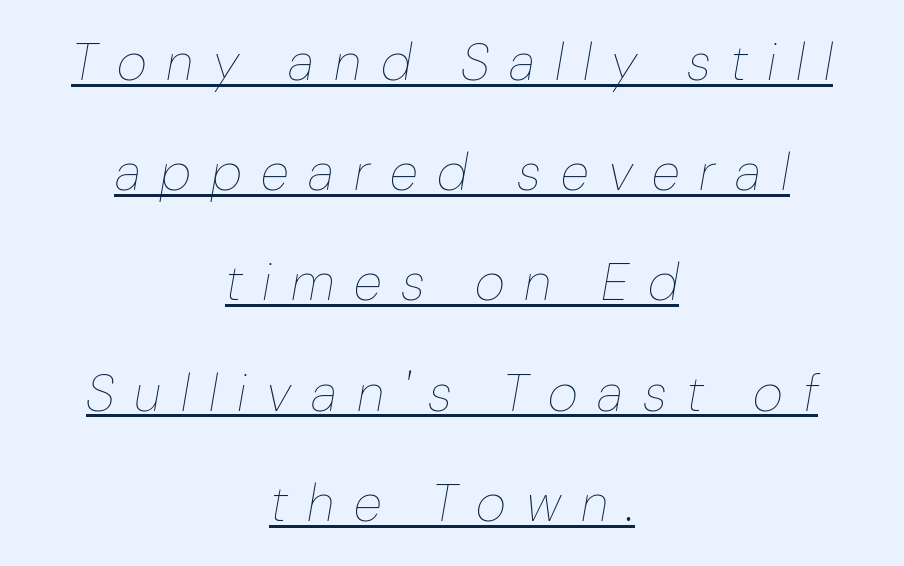
The image shows 52 px thin type, italic (leaning right); set centered, loose line spacing (2.12x), unusually wide letter spacing (+0.38 em), underlined; low stroke contrast and a medium x-height.
